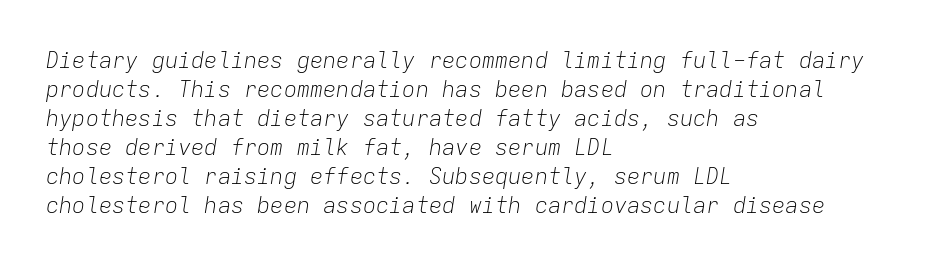
Rendered with sloped, italic letterforms. Line spacing here is normal. Nothing unusual about the tracking: characters are spaced as the font intends. Stem width sits at or under what a default text font uses. Notice how the passage keeps a crisp vertical edge on the left only. Underlining? Definitely not there.
